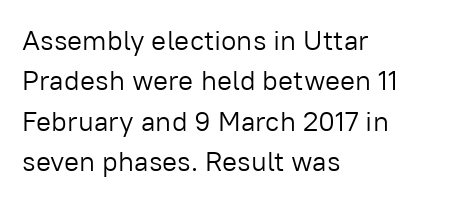
The image shows 28 px light sans-serif type, upright; set left-aligned, normal line spacing (1.44x), normal letter spacing, not underlined; low stroke contrast and a medium x-height.
